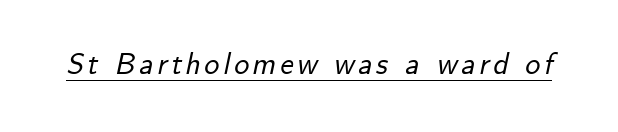
Q: Is the text italic (slanted)? A: Yes, it leans right by about 12 degrees.
Q: Is the text underlined? A: Yes.
Q: Width (condensed, normal, or wide)? A: Normal.
Q: Stroke contrast? A: Low.
Q: x-height? A: Small.
Q: Monospaced? A: No.
